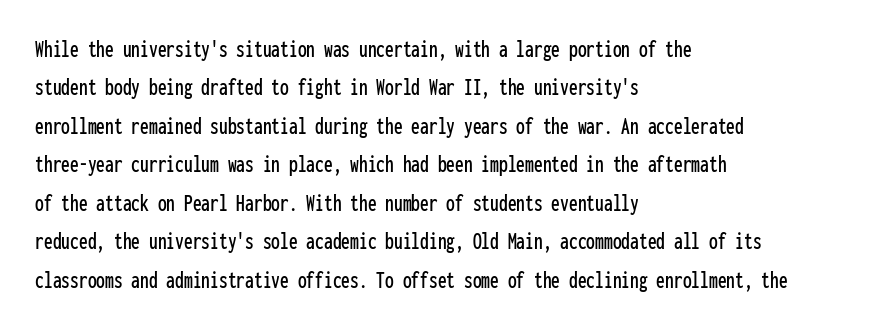
These lines stack with their left ends in a neat column. This is the regular roman posture of the typeface. Leading matches the norm, producing a regular column. No extra tracking has been applied to these lines. Type without underlining.
